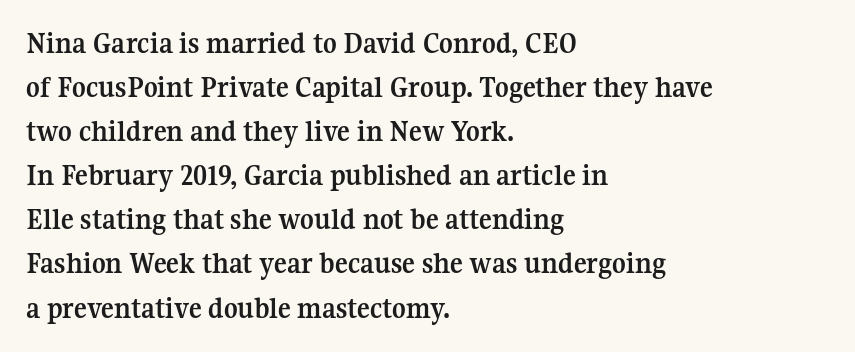
The vertical gap from one line to the next is medium. Classification — serif. Its strokes are broad and dark, the hallmark of bold type. Inter-character spacing is left at the font's built-in metrics.
